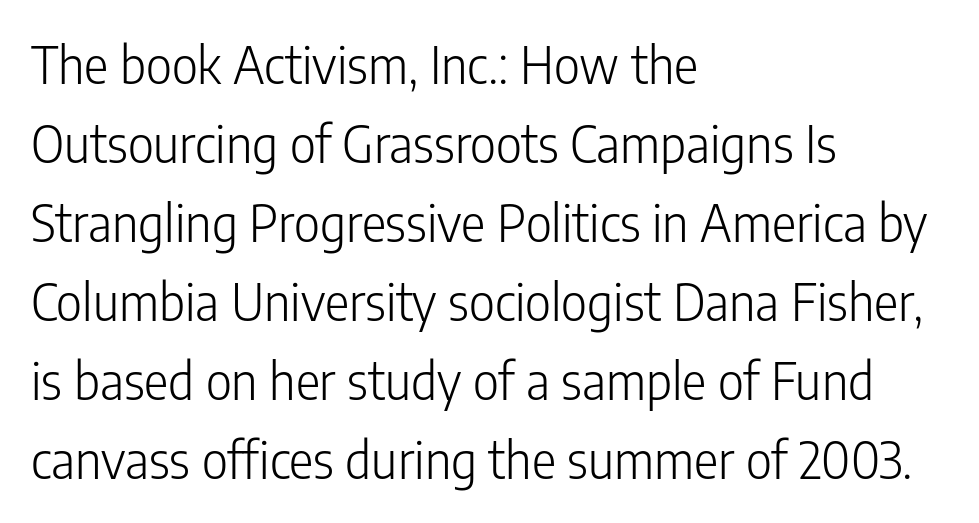
Ordinary non-slanted type is in use. Think of a printed novel: that variable character pitch is what you see here. Tracking value appears to be zero — textbook default spacing. Where is the straight margin? On the left. These lines sit exactly where default settings would place them. The text was rendered using a sans face with plain stroke endings.
